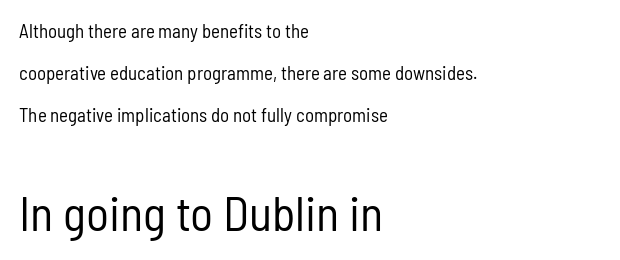
The image shows 48 px regular-weight, condensed sans-serif type, upright; set left-aligned, loose line spacing (2.2x), normal letter spacing, not underlined; the second (bottom) block is 2.53x larger; low stroke contrast and a medium x-height.
